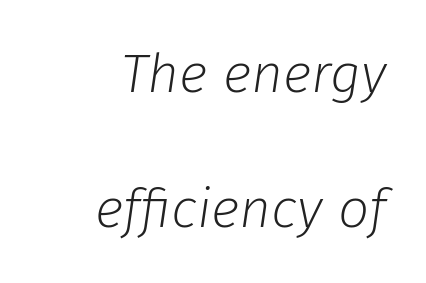
Clear beneath every line of the passage. Note the varied advance widths — an 'i' is clearly narrower than an 'm'. Airy leading. All the whitespace from short lines collects on the left. The tracking reads as untouched default to a designer's eye. Would a proofreader flag this as italicized? Yes.
